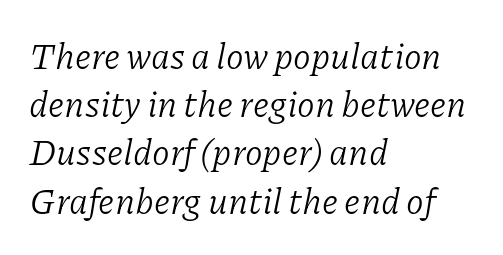
{"serif": "yes", "italic": "yes", "lean": "right", "slant_degrees": 11, "bold": "no", "weight": "light", "width": "normal", "stroke_contrast": "low", "x_height": "medium", "monospaced": "no", "underline": "no", "align": "left", "line_spacing": "normal", "line_spacing_ratio": 1.34, "letter_spacing": "normal", "letter_spacing_em": 0.0, "glyph_px": 36}
